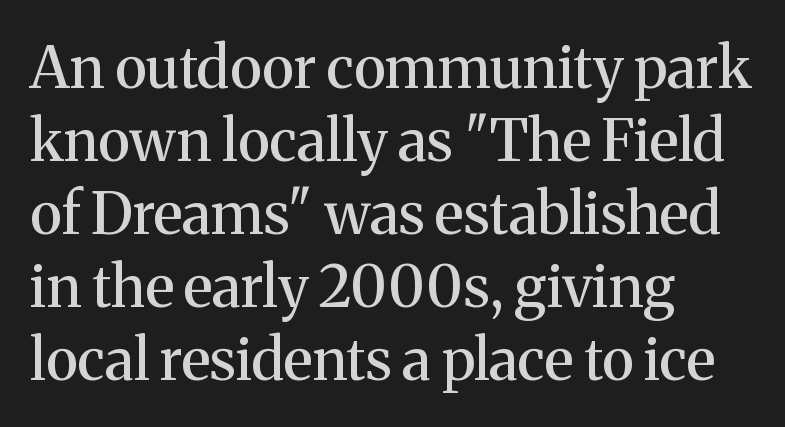
The block of text has a typical density, with ordinary space between rows. Tracking value appears to be zero — textbook default spacing. Is this a sans? No — the strokes have serifs. Line starts are locked; line ends wander.
